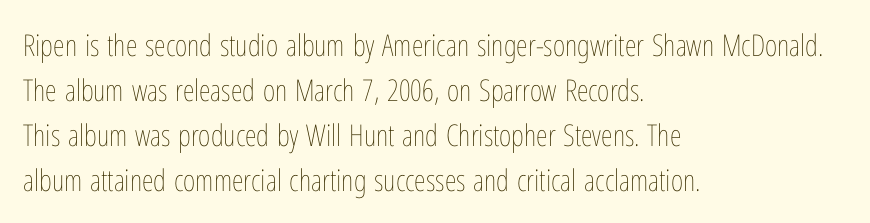
Q: Is the text bold? A: No.
Q: Is the text italic (slanted)? A: No, it is upright.
Q: Is the text underlined? A: No.
Q: How is the paragraph aligned? A: Left-aligned.
Q: Is the spacing between letters normal or unusually wide? A: Normal.
Q: Is the spacing between lines tight, normal or loose? A: Normal.
Q: Width (condensed, normal, or wide)? A: Condensed.
Q: Stroke contrast? A: Low.
Q: x-height? A: Medium.
Q: Monospaced? A: No.
